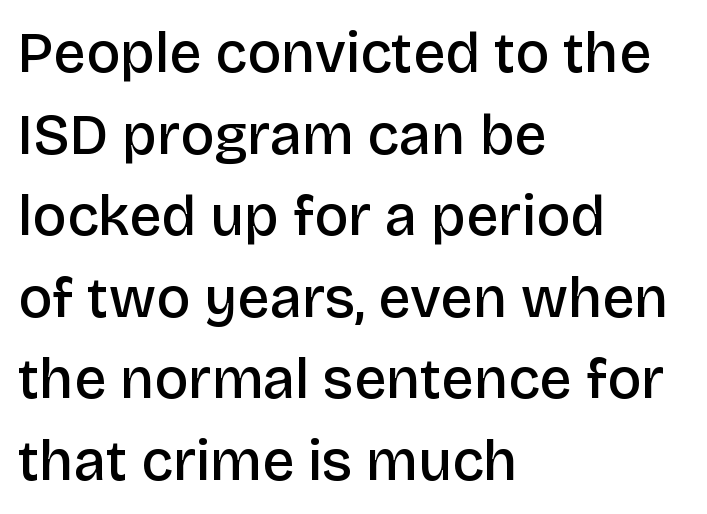
The image shows 57 px semibold sans-serif type, upright; set left-aligned, normal line spacing (1.43x), normal letter spacing, not underlined; low stroke contrast and a large x-height.
